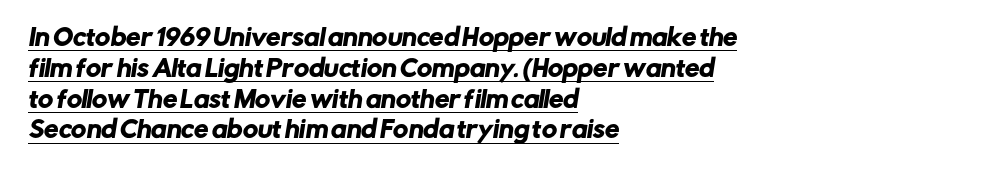
Q: Is the text underlined? A: Yes.
Q: How is the paragraph aligned? A: Left-aligned.
Q: Is the spacing between letters normal or unusually wide? A: Normal.
Q: Is the spacing between lines tight, normal or loose? A: Normal.
